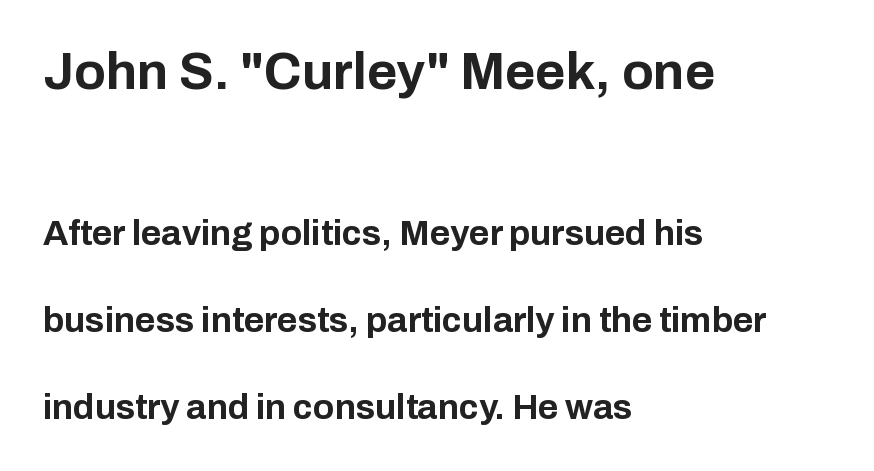
{"serif": "no", "italic": "no", "bold": "yes", "weight": "bold", "width": "normal", "stroke_contrast": "low", "x_height": "medium", "monospaced": "no", "underline": "no", "align": "left", "line_spacing": "loose", "line_spacing_ratio": 2.49, "letter_spacing": "normal", "letter_spacing_em": 0.0, "larger_block": "first", "size_ratio": 1.49, "glyph_px": 52}
